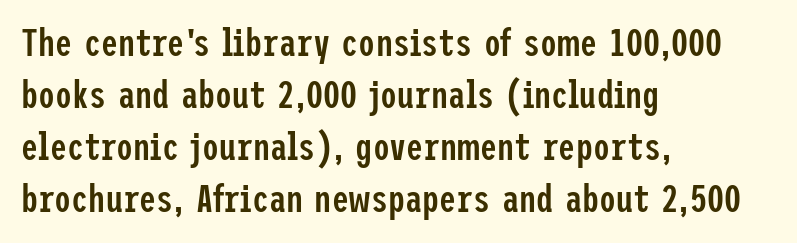
The image shows 38 px semibold, condensed sans-serif type, upright; set left-aligned, normal line spacing (1.37x), normal letter spacing, not underlined; low stroke contrast and a medium x-height.
